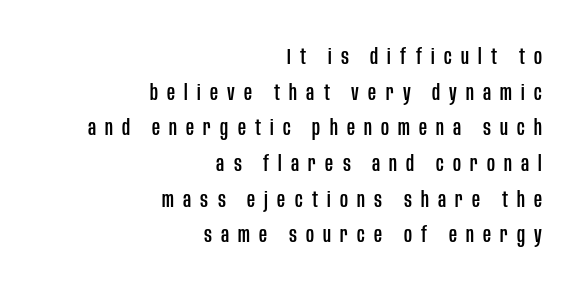
The image shows 22 px text type, upright; set right-aligned, normal line spacing (1.62x), unusually wide letter spacing (+0.42 em), not underlined.
